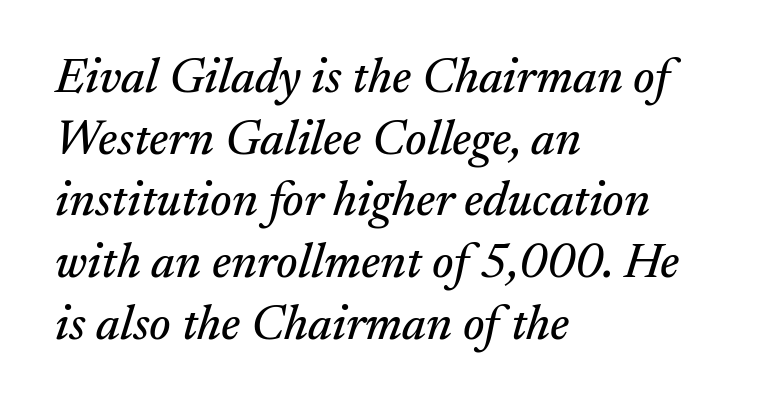
Q: Is the text italic (slanted)? A: Yes, it leans right by about 17 degrees.
Q: Is the typeface a serif or a sans-serif typeface? A: Serif.
Q: Is the text underlined? A: No.
Q: How is the paragraph aligned? A: Left-aligned.
Q: Is the spacing between letters normal or unusually wide? A: Normal.
Q: Is the spacing between lines tight, normal or loose? A: Normal.
Q: Width (condensed, normal, or wide)? A: Normal.
Q: Stroke contrast? A: Medium.
Q: x-height? A: Small.
Q: Monospaced? A: No.
